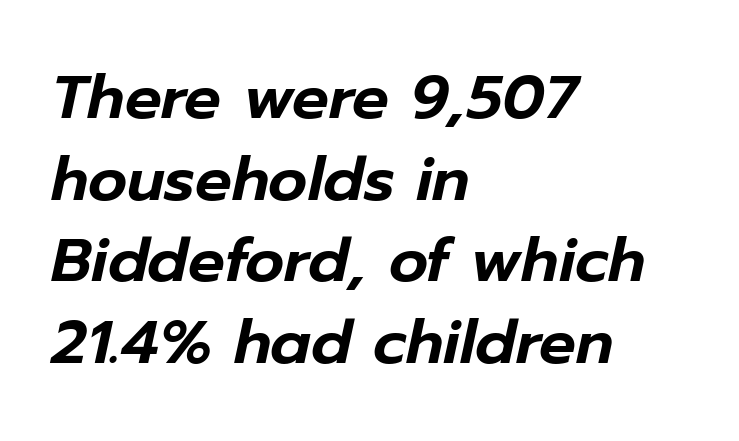
The image shows 61 px text type, italic (leaning right); set left-aligned, normal line spacing (1.34x), normal letter spacing, not underlined; low stroke contrast and a medium x-height.
